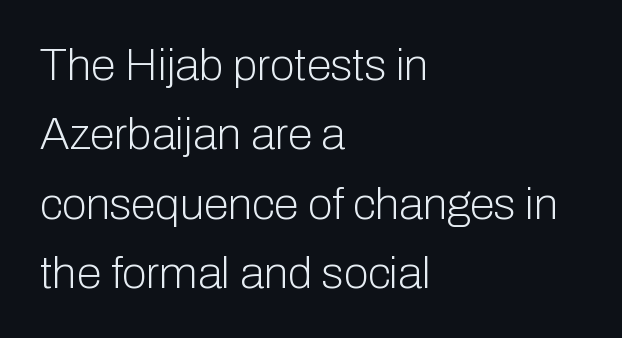
The image shows 45 px light sans-serif type, upright; set left-aligned, normal line spacing (1.54x), normal letter spacing, not underlined; low stroke contrast and a medium x-height.
